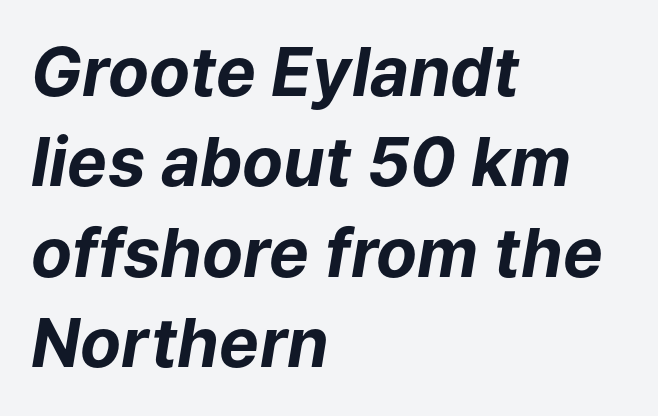
The image shows 67 px bold type, italic (leaning right); set left-aligned, normal line spacing (1.35x), normal letter spacing, not underlined; low stroke contrast and a medium x-height.
